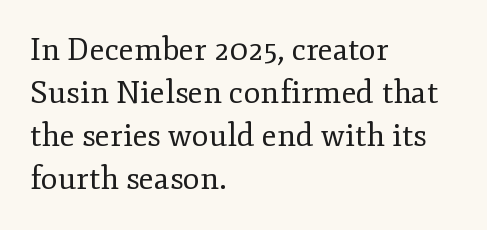
The image shows 31 px regular-weight serif type, upright; set left-aligned, normal line spacing (1.39x), normal letter spacing, not underlined; low stroke contrast and a small x-height.
